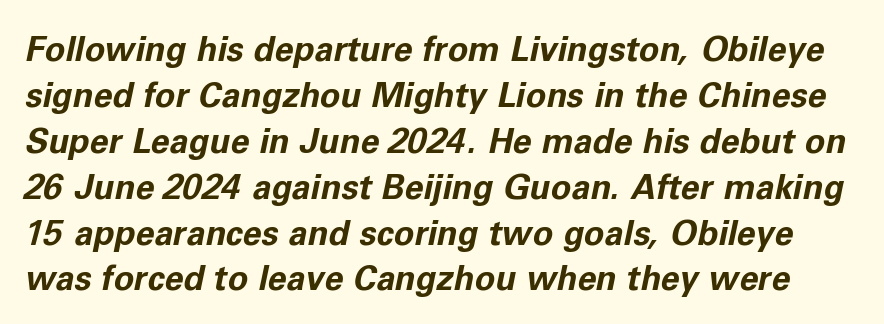
Q: Is the text bold? A: Yes.
Q: Is the text italic (slanted)? A: Yes, it leans right by about 11 degrees.
Q: Is the text underlined? A: No.
Q: Is the spacing between letters normal or unusually wide? A: Normal.
Q: Is the spacing between lines tight, normal or loose? A: Normal.
Q: Width (condensed, normal, or wide)? A: Normal.
Q: Stroke contrast? A: Low.
Q: x-height? A: Medium.
Q: Monospaced? A: No.
